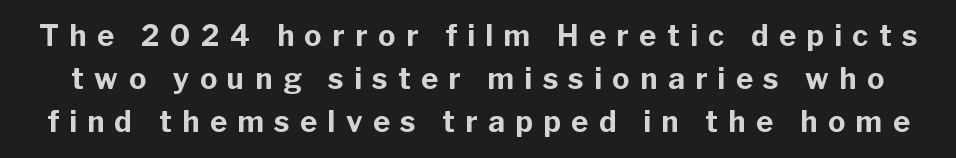
Normally led — the rows are evenly, conventionally spaced. Underline: absent. Letterform terminals end flat and unadorned throughout the passage. Is this a fixed-width face? No — the glyphs have proportional, varying widths. These lines have a slow, spaced-out rhythm from letter to letter.
